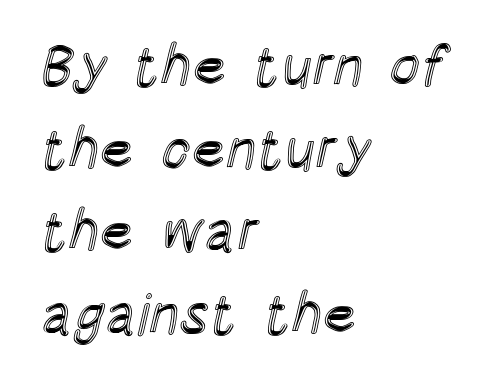
The image shows 57 px condensed type; set left-aligned, normal line spacing (1.45x), normal letter spacing, not underlined; a large x-height.
